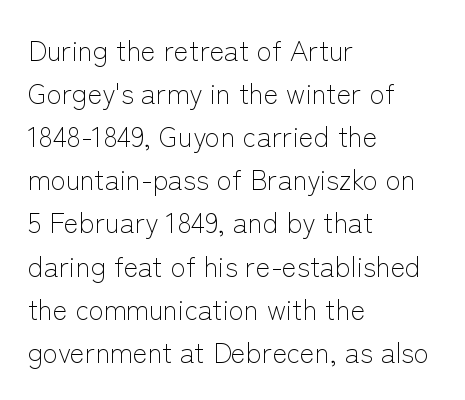
The image shows 28 px light sans-serif type, upright; set left-aligned, normal line spacing (1.54x), normal letter spacing, not underlined; low stroke contrast and a medium x-height.
